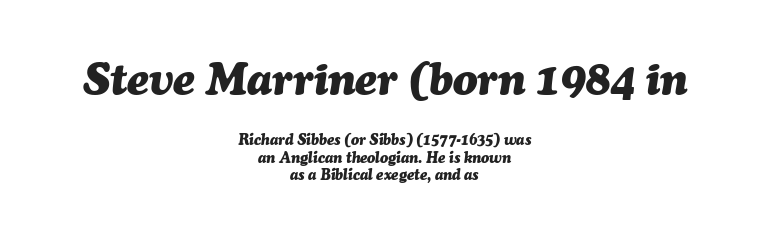
{"italic": "yes", "lean": "right", "slant_degrees": 7, "bold": "yes", "weight": "heavy", "width": "normal", "stroke_contrast": "medium", "x_height": "medium", "monospaced": "no", "underline": "no", "align": "center", "line_spacing_ratio": 1.18, "letter_spacing": "normal", "letter_spacing_em": 0.0, "larger_block": "first", "size_ratio": 3.0, "glyph_px": 45}
